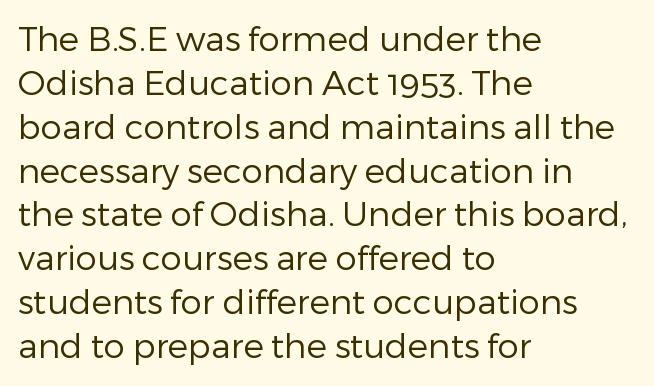
The image shows 34 px regular-weight sans-serif type, upright; set left-aligned, normal line spacing (1.29x), normal letter spacing, not underlined; low stroke contrast and a medium x-height.
